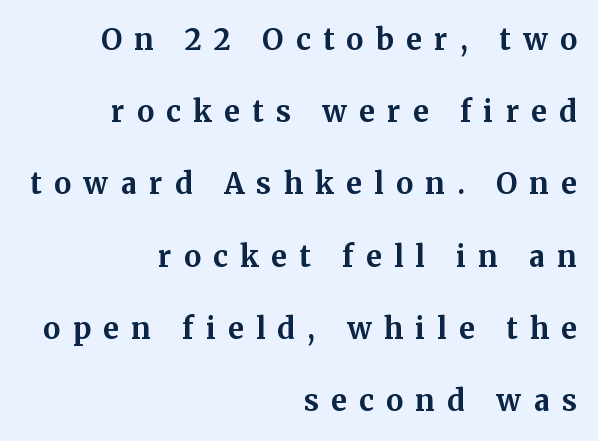
Q: Is the text bold? A: Yes.
Q: Is the text italic (slanted)? A: No, it is upright.
Q: Is the typeface a serif or a sans-serif typeface? A: Serif.
Q: Is the text underlined? A: No.
Q: How is the paragraph aligned? A: Right-aligned.
Q: Is the spacing between letters normal or unusually wide? A: Unusually wide.
Q: Is the spacing between lines tight, normal or loose? A: Loose.
Q: Width (condensed, normal, or wide)? A: Normal.
Q: Stroke contrast? A: Medium.
Q: x-height? A: Medium.
Q: Monospaced? A: No.
